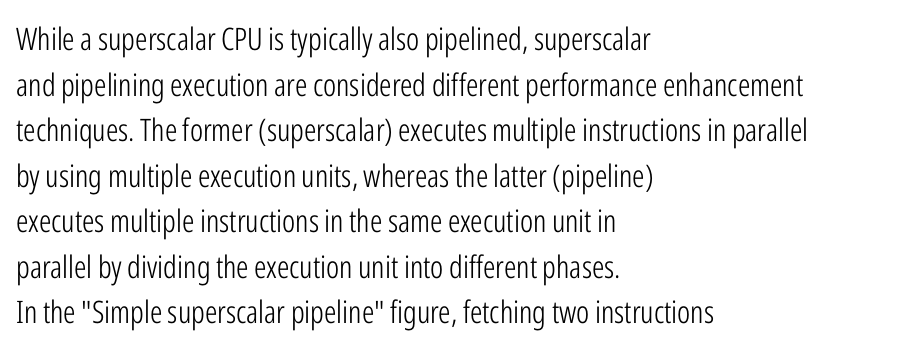
The image shows 31 px light, condensed sans-serif type, upright; set left-aligned, normal line spacing (1.47x), normal letter spacing, not underlined; low stroke contrast and a medium x-height.
